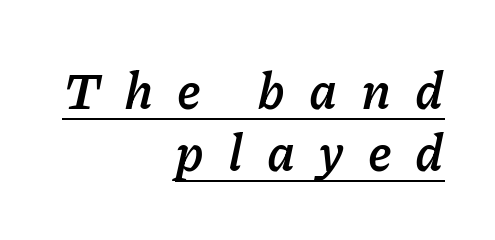
Chunky letters — that's bold for sure. Is the block centered? No — it sits flush against the right margin. Is this a fixed-width face? No — the glyphs have proportional, varying widths. The specimen includes a rule beneath the text block's lines. Looking at the ascenders, they clearly lean. Glyph-to-glyph distance is far greater than everyday printed text.
